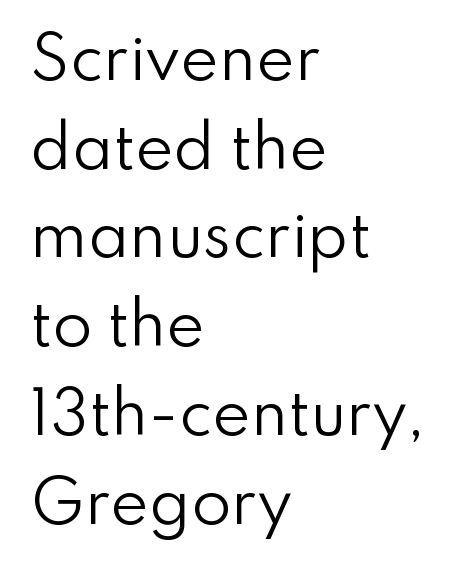
Q: Is the text bold? A: No.
Q: Is the text italic (slanted)? A: No, it is upright.
Q: Is the typeface a serif or a sans-serif typeface? A: Sans-serif.
Q: Is the text underlined? A: No.
Q: How is the paragraph aligned? A: Left-aligned.
Q: Is the spacing between letters normal or unusually wide? A: Normal.
Q: Is the spacing between lines tight, normal or loose? A: Normal.
Q: Width (condensed, normal, or wide)? A: Normal.
Q: Stroke contrast? A: Low.
Q: x-height? A: Small.
Q: Monospaced? A: No.
